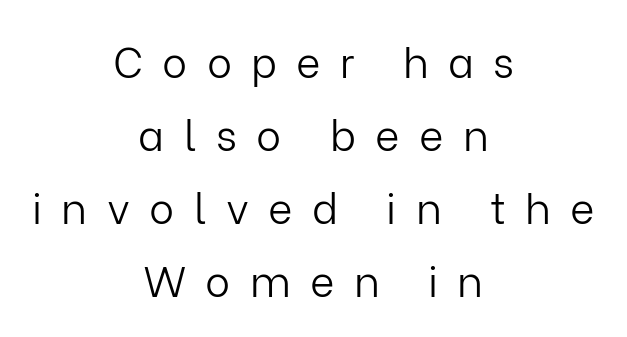
The image shows 42 px light sans-serif type, upright; set centered, line spacing 1.74x, unusually wide letter spacing (+0.46 em), not underlined; low stroke contrast and a medium x-height.
